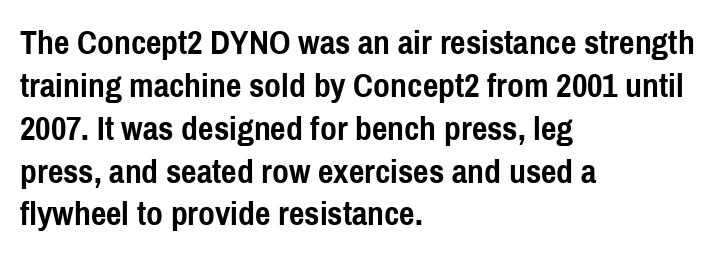
{"serif": "no", "italic": "no", "bold": "yes", "weight": "semibold", "width": "condensed", "x_height": "medium", "monospaced": "no", "underline": "no", "align": "left", "line_spacing": "normal", "line_spacing_ratio": 1.26, "letter_spacing": "normal", "letter_spacing_em": 0.0, "glyph_px": 34}
